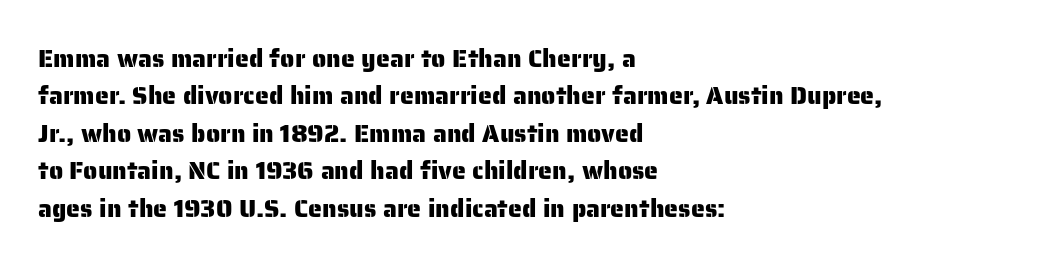
{"italic": "no", "underline": "no", "align": "left", "line_spacing": "normal", "line_spacing_ratio": 1.5, "letter_spacing": "normal", "letter_spacing_em": 0.0, "glyph_px": 25}
